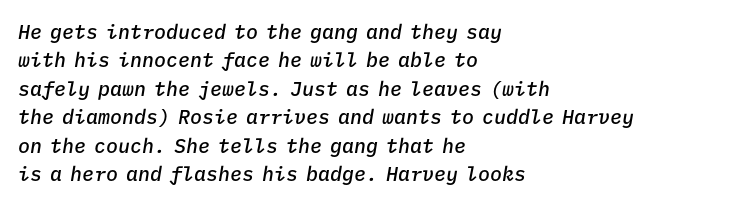
{"italic": "yes", "lean": "right", "slant_degrees": 9, "bold": "semi", "underline": "no", "align": "left", "line_spacing": "normal", "line_spacing_ratio": 1.42, "letter_spacing": "normal", "letter_spacing_em": 0.0, "glyph_px": 20}
